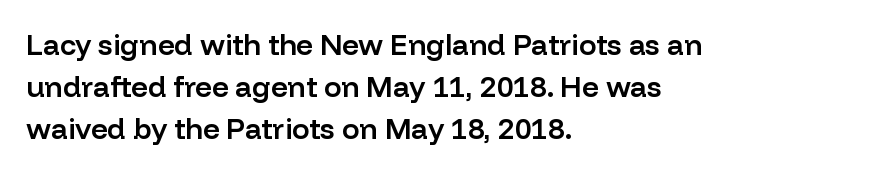
The image shows 29 px semibold sans-serif type, upright; set left-aligned, normal line spacing (1.44x), normal letter spacing, not underlined; low stroke contrast and a medium x-height.
